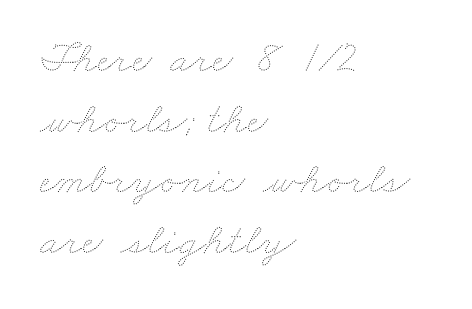
{"bold": "no", "weight": "thin", "width": "wide", "stroke_contrast": "medium", "x_height": "small", "monospaced": "no", "underline": "no", "align": "left", "line_spacing": "normal", "line_spacing_ratio": 1.35, "letter_spacing": "normal", "letter_spacing_em": 0.0, "glyph_px": 45}
